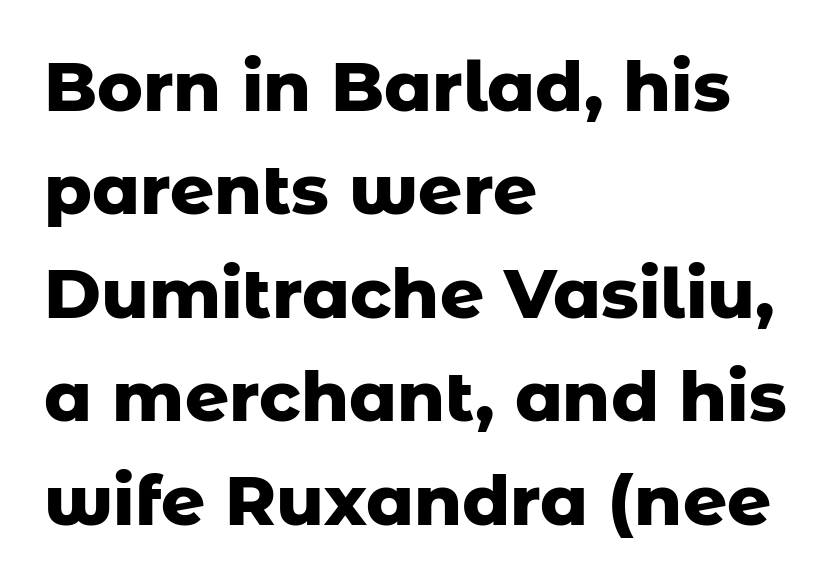
{"serif": "no", "italic": "no", "bold": "yes", "weight": "heavy", "width": "normal", "stroke_contrast": "low", "x_height": "medium", "monospaced": "no", "underline": "no", "align": "left", "line_spacing": "normal", "line_spacing_ratio": 1.5, "letter_spacing": "normal", "letter_spacing_em": 0.0, "glyph_px": 69}
